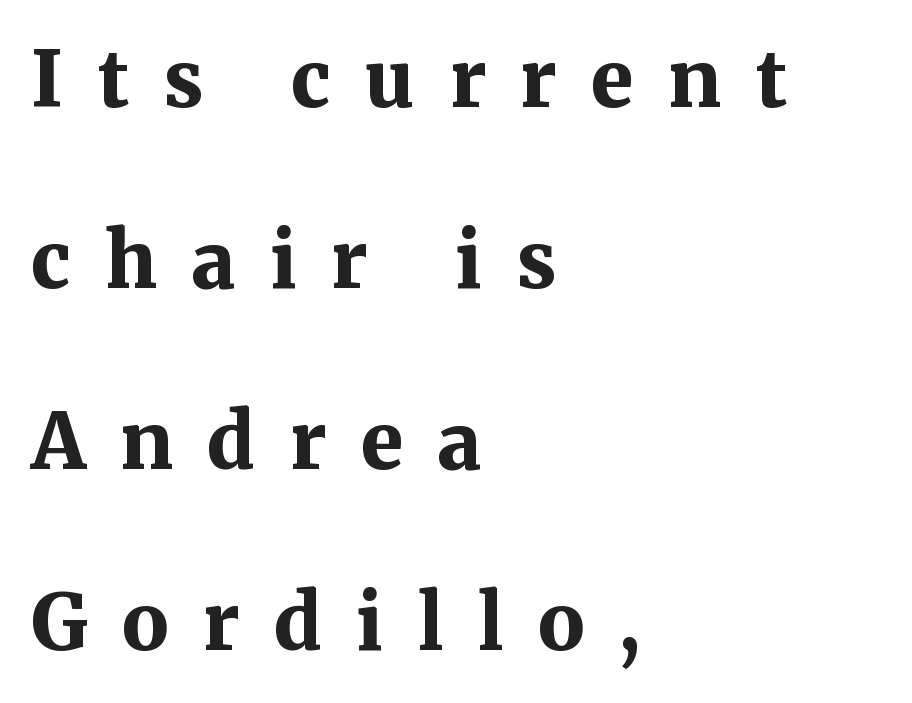
The image shows 77 px bold serif type, upright; set left-aligned, loose line spacing (2.35x), unusually wide letter spacing (+0.45 em), not underlined; medium stroke contrast and a medium x-height.
